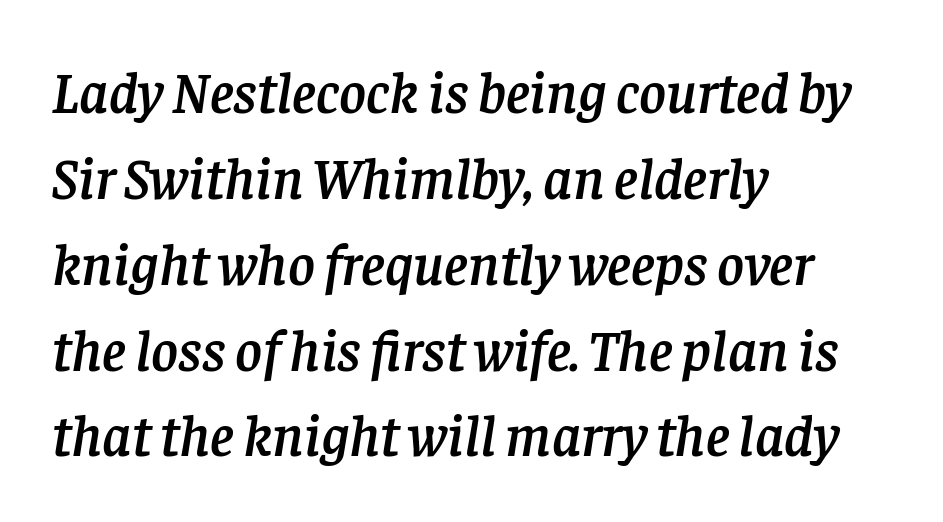
The image shows 58 px serif type, italic (leaning right); set left-aligned, normal line spacing (1.48x), normal letter spacing, not underlined; low stroke contrast and a large x-height.
